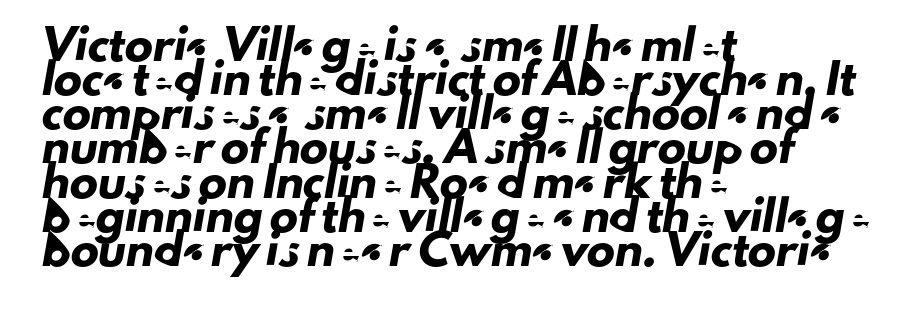
{"serif": "no", "width": "normal", "stroke_contrast": "low", "x_height": "small", "monospaced": "no", "underline": "no", "align": "left", "line_spacing_ratio": 1.22, "letter_spacing": "normal", "letter_spacing_em": 0.0, "glyph_px": 28}
